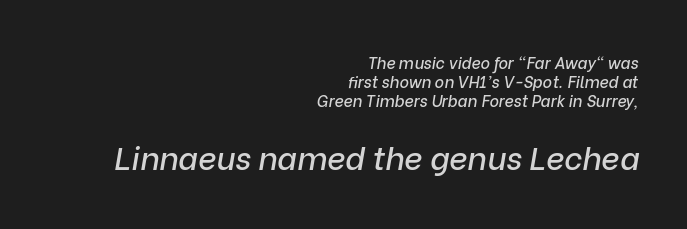
{"italic": "yes", "lean": "right", "slant_degrees": 9, "width": "normal", "stroke_contrast": "low", "x_height": "medium", "monospaced": "no", "underline": "no", "align": "right", "line_spacing_ratio": 1.18, "letter_spacing": "normal", "letter_spacing_em": 0.0, "larger_block": "second", "size_ratio": 2.0, "glyph_px": 32}
